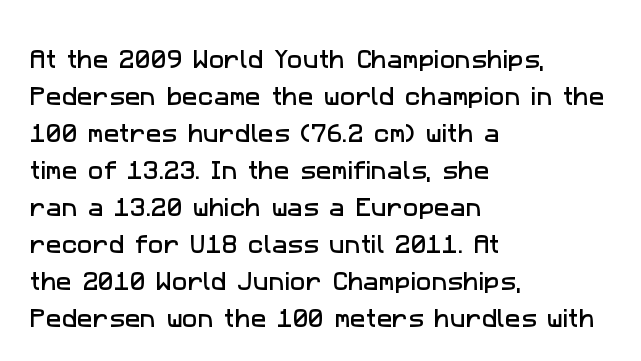
The text block is weighted toward the left margin, trailing off unevenly rightward. This sample uses plain, unmodified letter spacing. The area under the type is left untouched.
